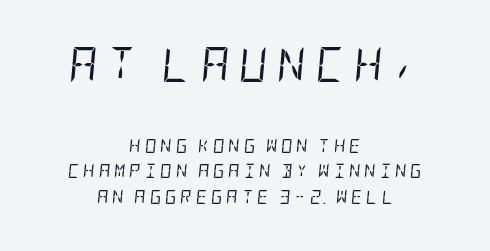
{"italic": "yes", "lean": "right", "slant_degrees": 5, "bold": "no", "weight": "regular", "width": "condensed", "stroke_contrast": "low", "x_height": "large", "underline": "no", "align": "center", "line_spacing_ratio": 1.82, "letter_spacing": "wide", "letter_spacing_em": 0.28, "larger_block": "first", "size_ratio": 2.5, "glyph_px": 35}
